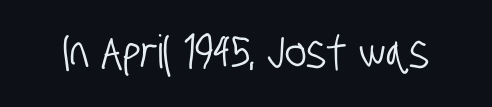
{"serif": "no", "width": "condensed", "stroke_contrast": "low", "x_height": "large", "monospaced": "no", "underline": "no", "letter_spacing": "normal", "letter_spacing_em": 0.0, "glyph_px": 46}
